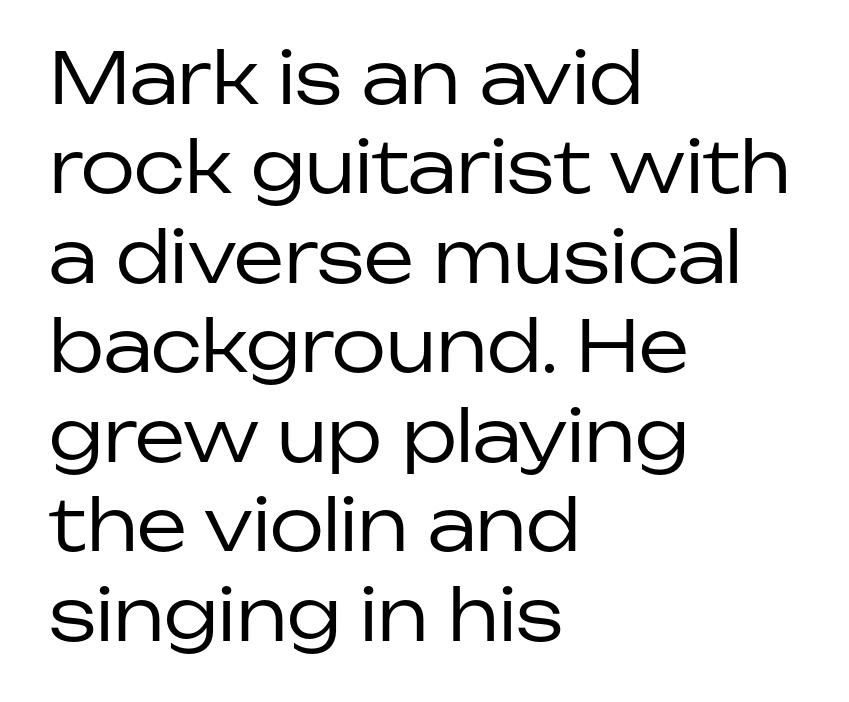
Q: Is the text bold? A: No.
Q: Is the text italic (slanted)? A: No, it is upright.
Q: Is the typeface a serif or a sans-serif typeface? A: Sans-serif.
Q: Is the text underlined? A: No.
Q: How is the paragraph aligned? A: Left-aligned.
Q: Is the spacing between letters normal or unusually wide? A: Normal.
Q: Is the spacing between lines tight, normal or loose? A: Normal.
Q: Width (condensed, normal, or wide)? A: Normal.
Q: Stroke contrast? A: Low.
Q: x-height? A: Medium.
Q: Monospaced? A: No.
